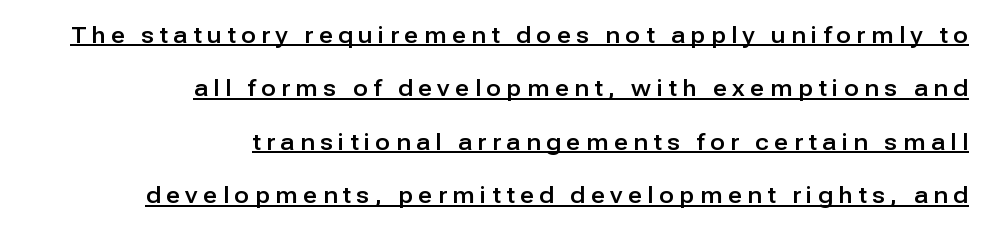
Q: Is the text italic (slanted)? A: No, it is upright.
Q: Is the text underlined? A: Yes.
Q: How is the paragraph aligned? A: Right-aligned.
Q: Is the spacing between letters normal or unusually wide? A: Unusually wide.
Q: Is the spacing between lines tight, normal or loose? A: Loose.
